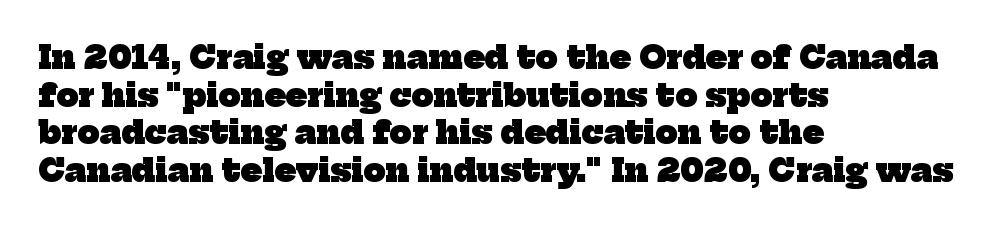
{"serif": "yes", "bold": "yes", "weight": "heavy", "width": "normal", "stroke_contrast": "low", "x_height": "medium", "monospaced": "no", "underline": "no", "align": "left", "line_spacing_ratio": 1.21, "letter_spacing": "normal", "letter_spacing_em": 0.0, "glyph_px": 31}
